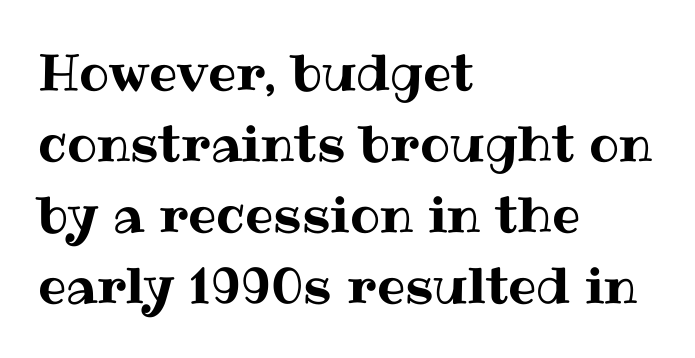
{"italic": "no", "width": "normal", "stroke_contrast": "medium", "x_height": "medium", "monospaced": "no", "underline": "no", "align": "left", "line_spacing": "normal", "line_spacing_ratio": 1.42, "letter_spacing": "normal", "letter_spacing_em": 0.0, "glyph_px": 50}
